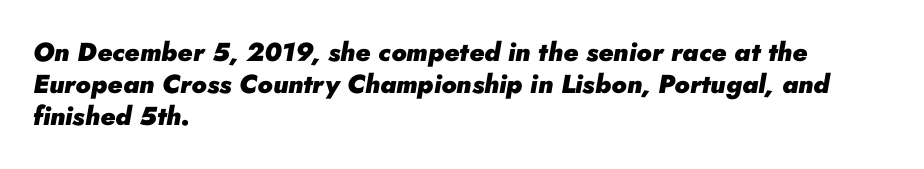
{"italic": "yes", "lean": "right", "slant_degrees": 10, "bold": "yes", "underline": "no", "align": "left", "line_spacing_ratio": 1.24, "letter_spacing": "normal", "letter_spacing_em": 0.0, "glyph_px": 26}
